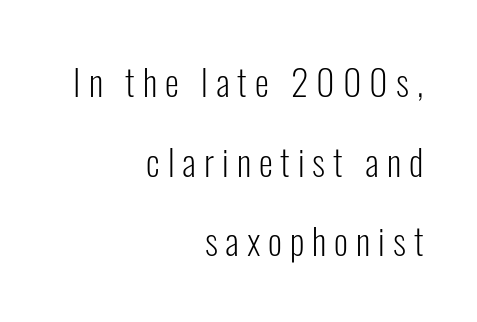
This sample has the flowing, uneven cadence of proportional lettering. A quiet, ordinary-to-light weight characterises the typeface. The lines are spread far apart with generous leading. Italic: no, the glyphs are upright roman. Short and long lines alike share a common ending point at right.
